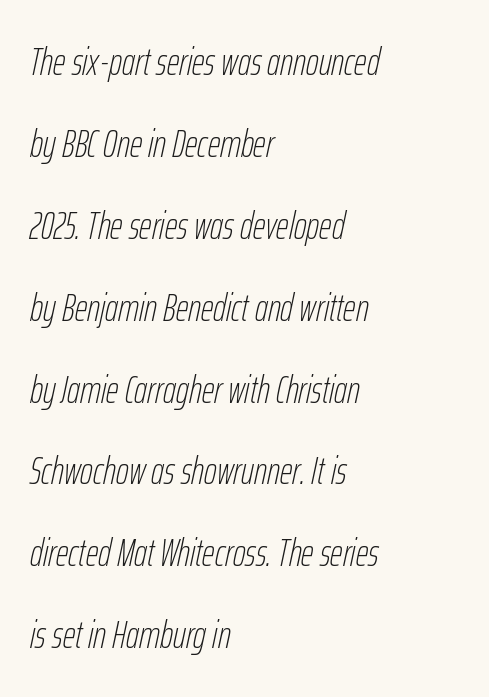
{"italic": "yes", "lean": "right", "slant_degrees": 12, "bold": "no", "weight": "thin", "width": "condensed", "stroke_contrast": "low", "x_height": "medium", "monospaced": "no", "underline": "no", "align": "left", "line_spacing": "loose", "line_spacing_ratio": 2.1, "letter_spacing": "normal", "letter_spacing_em": 0.0, "glyph_px": 39}
